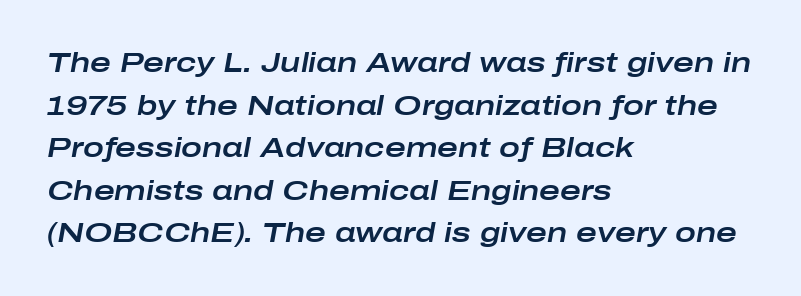
Q: Is the text italic (slanted)? A: Yes, it leans right by about 10 degrees.
Q: Is the text underlined? A: No.
Q: How is the paragraph aligned? A: Left-aligned.
Q: Is the spacing between letters normal or unusually wide? A: Normal.
Q: Is the spacing between lines tight, normal or loose? A: Normal.
Q: Width (condensed, normal, or wide)? A: Wide.
Q: Stroke contrast? A: Low.
Q: x-height? A: Medium.
Q: Monospaced? A: No.
